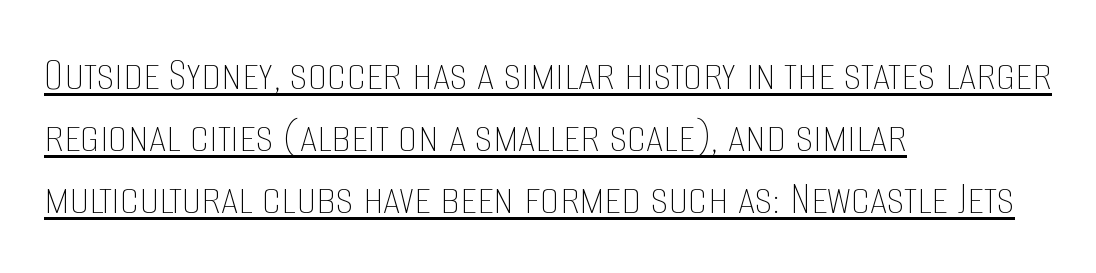
Q: Is the text bold? A: No.
Q: Is the text italic (slanted)? A: No, it is upright.
Q: Is the text underlined? A: Yes.
Q: How is the paragraph aligned? A: Left-aligned.
Q: Is the spacing between letters normal or unusually wide? A: Normal.
Q: Is the spacing between lines tight, normal or loose? A: Normal.
Q: Width (condensed, normal, or wide)? A: Condensed.
Q: Stroke contrast? A: Low.
Q: x-height? A: Large.
Q: Monospaced? A: No.
